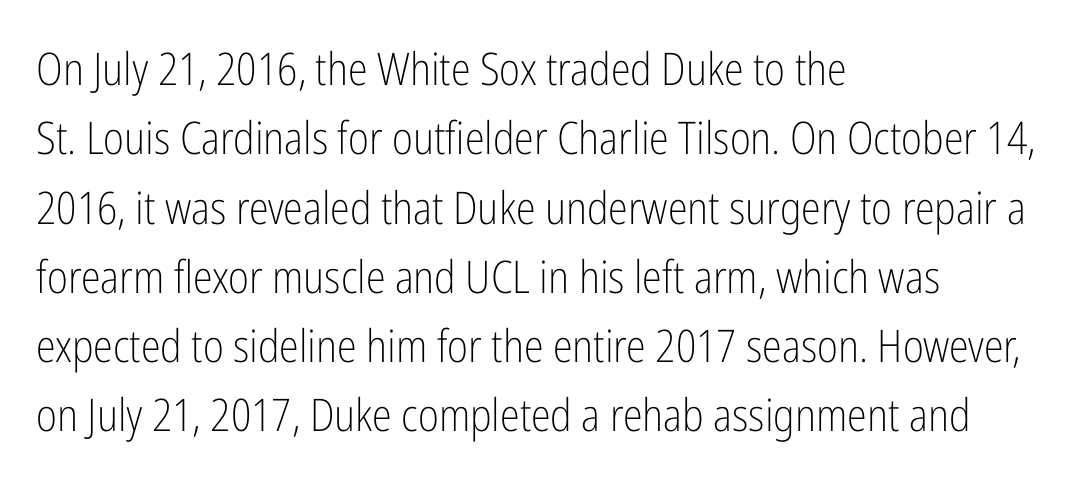
Q: Is the text bold? A: No.
Q: Is the text italic (slanted)? A: No, it is upright.
Q: Is the typeface a serif or a sans-serif typeface? A: Sans-serif.
Q: Is the text underlined? A: No.
Q: How is the paragraph aligned? A: Left-aligned.
Q: Is the spacing between letters normal or unusually wide? A: Normal.
Q: Is the spacing between lines tight, normal or loose? A: Normal.
Q: Width (condensed, normal, or wide)? A: Condensed.
Q: Stroke contrast? A: Low.
Q: x-height? A: Medium.
Q: Monospaced? A: No.
